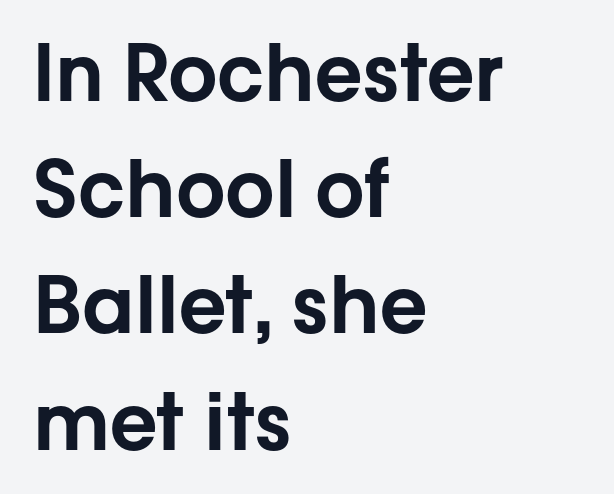
The image shows 78 px sans-serif type, upright; set left-aligned, normal line spacing (1.49x), normal letter spacing, not underlined; low stroke contrast and a medium x-height.
